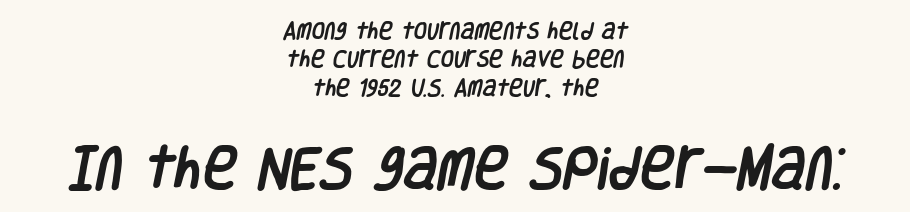
{"serif": "no", "width": "condensed", "stroke_contrast": "low", "x_height": "large", "monospaced": "no", "underline": "no", "align": "center", "line_spacing": "normal", "line_spacing_ratio": 1.5, "letter_spacing": "normal", "letter_spacing_em": 0.0, "larger_block": "second", "size_ratio": 2.47, "glyph_px": 47}
